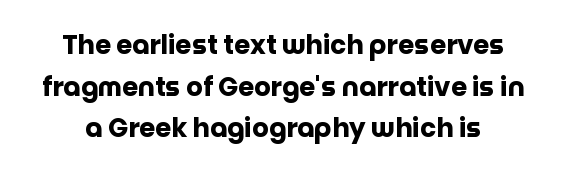
The image shows 26 px bold type, upright; set normal line spacing (1.6x), normal letter spacing, not underlined.
